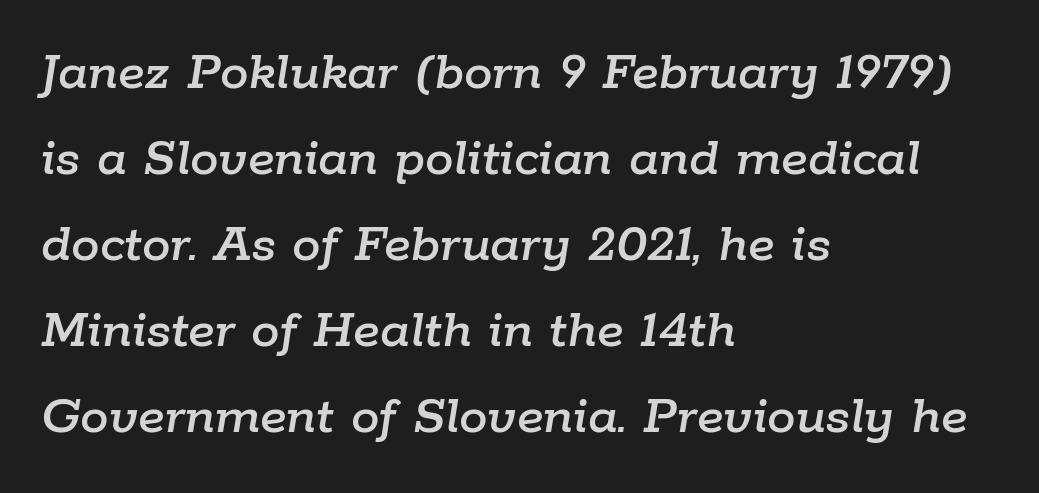
The image shows 57 px text type, italic (leaning right); set left-aligned, normal line spacing (1.51x), normal letter spacing, not underlined; low stroke contrast and a medium x-height.
